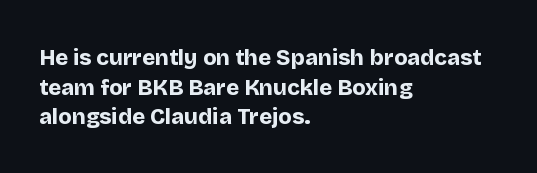
{"italic": "no", "bold": "yes", "underline": "no", "align": "left", "line_spacing": "normal", "line_spacing_ratio": 1.35, "letter_spacing": "normal", "letter_spacing_em": 0.0, "glyph_px": 22}
